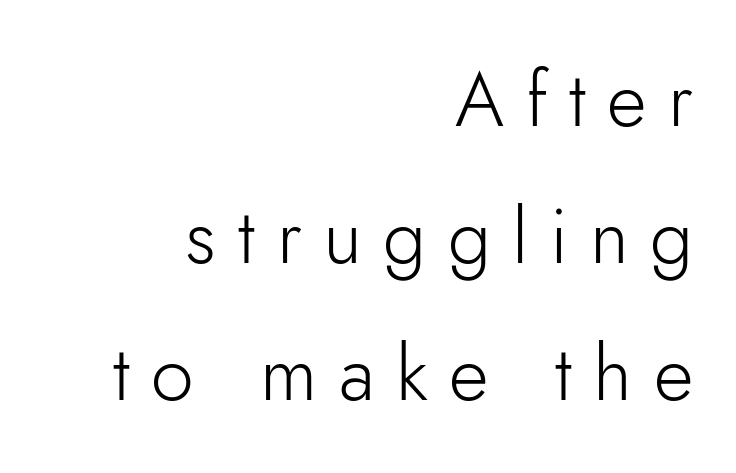
The image shows 77 px light sans-serif type, upright; set right-aligned, line spacing 1.78x, unusually wide letter spacing (+0.28 em), not underlined; low stroke contrast and a small x-height.
